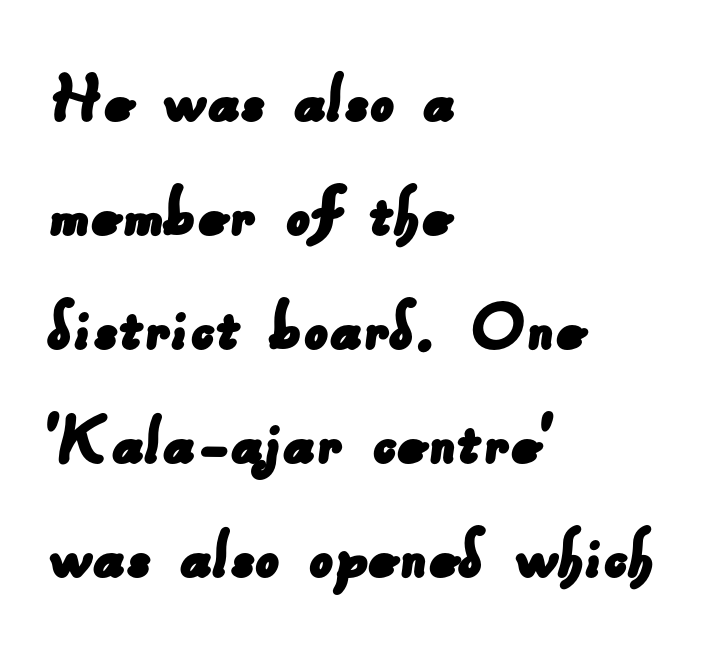
The area under the type is left untouched. Examine the stroke ends and you'll find no serifs. One-word summary of the alignment: left. You could call the tracking neutral — neither tight nor loose. One glance says typical: line gaps are just what's usual. Spacing verdict: proportional, widths tailored to each character.
